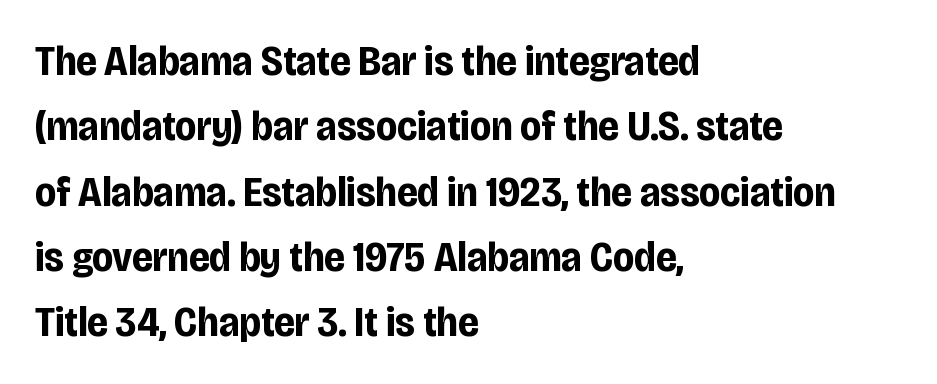
The image shows 43 px bold, condensed sans-serif type, upright; set left-aligned, normal line spacing (1.52x), normal letter spacing, not underlined; low stroke contrast and a large x-height.
